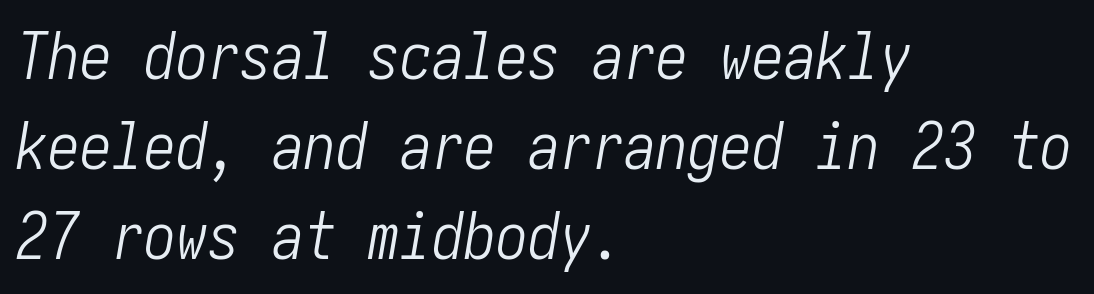
{"italic": "yes", "lean": "right", "slant_degrees": 10, "bold": "no", "weight": "light", "width": "condensed", "stroke_contrast": "low", "x_height": "medium", "underline": "no", "align": "left", "line_spacing": "normal", "line_spacing_ratio": 1.41, "letter_spacing": "normal", "letter_spacing_em": 0.0, "glyph_px": 64}
